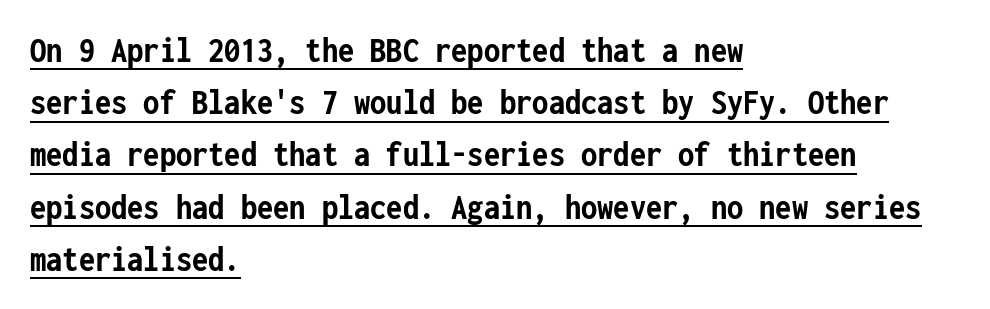
Quick note: not italic, upright. Notice how a bar underscores the lettering throughout. The rows are spaced the way most documents space them. Classification — sans serif.
